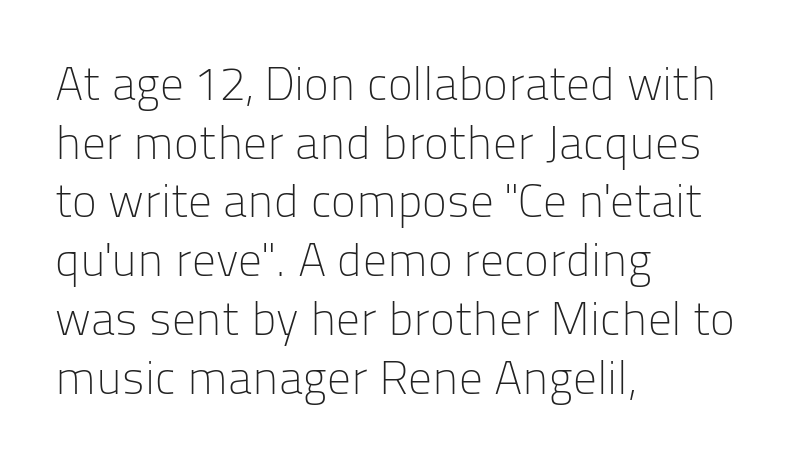
The image shows 47 px light sans-serif type, upright; set left-aligned, normal line spacing (1.25x), normal letter spacing, not underlined; low stroke contrast and a medium x-height.
